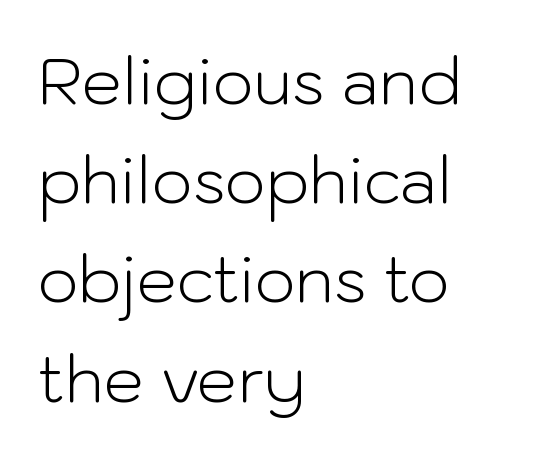
Letters have the restrained weight of plain body copy at most. Caption: standard tracking, unaltered. Underline: absent. Grotesque or geometric, the face here clearly has no serifs. Each letter keeps its own natural width here, so spacing adapts to shape.
